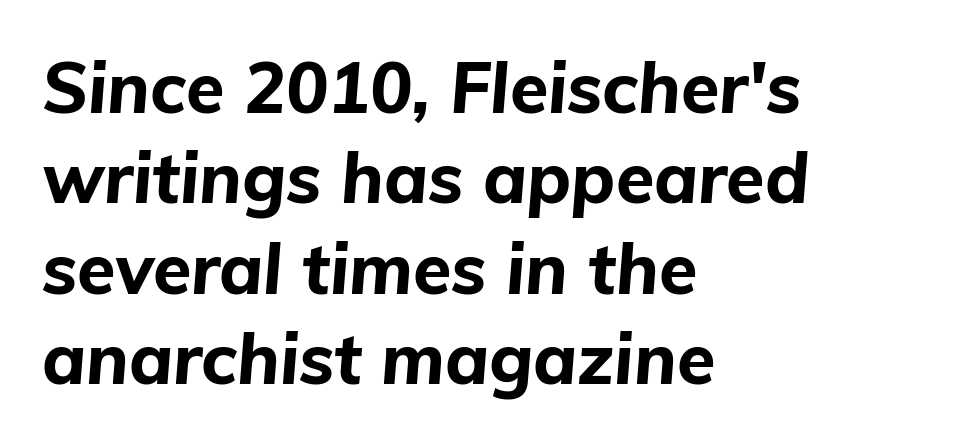
A student would call this left alignment; a typographer would say flush left, rag right. Weight: bold. Varying glyph widths throughout — classic text-font behaviour. Yep, that's italic — everything's leaning. The block of text has a typical density, with ordinary space between rows. Descenders are the only things crossing below the line.
